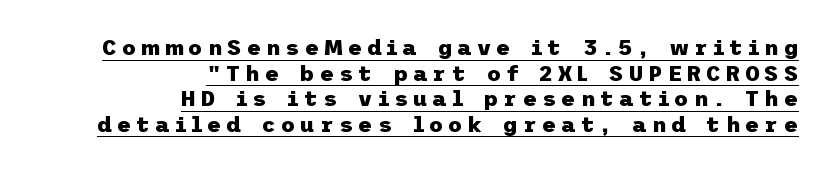
Q: Is the text bold? A: Yes.
Q: Is the text italic (slanted)? A: No, it is upright.
Q: Is the text underlined? A: Yes.
Q: How is the paragraph aligned? A: Right-aligned.
Q: Is the spacing between letters normal or unusually wide? A: Unusually wide.
